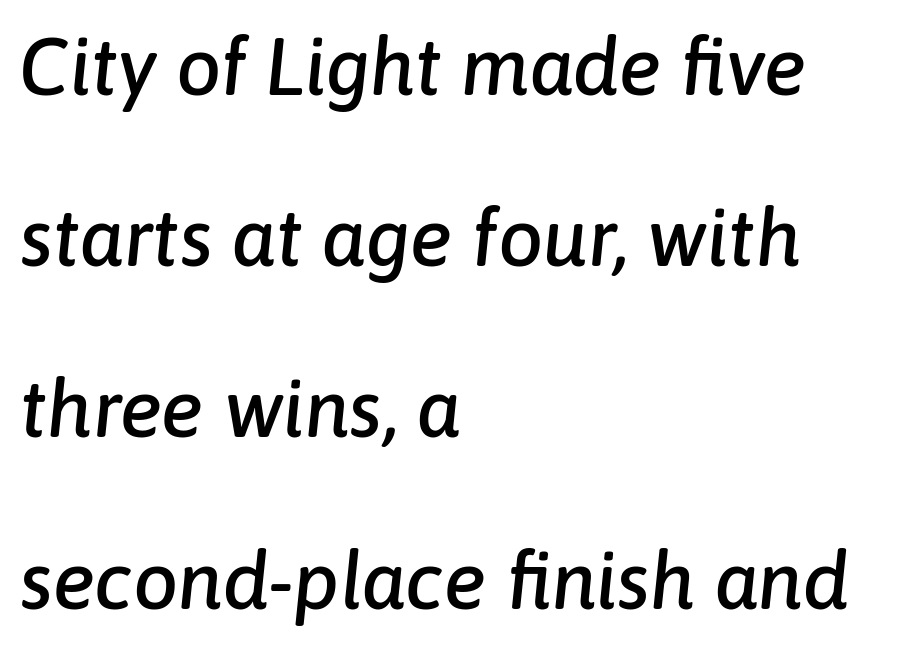
{"italic": "yes", "lean": "right", "slant_degrees": 6, "width": "normal", "stroke_contrast": "low", "x_height": "medium", "monospaced": "no", "underline": "no", "align": "left", "line_spacing": "loose", "line_spacing_ratio": 2.14, "letter_spacing": "normal", "letter_spacing_em": 0.0, "glyph_px": 80}
